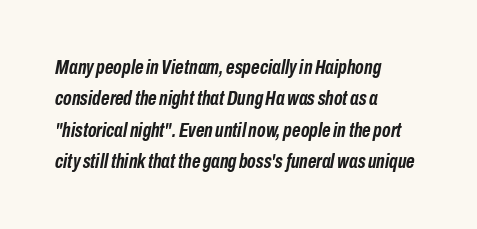
The image shows 21 px bold type, italic (leaning right); set left-aligned, normal line spacing (1.5x), normal letter spacing, not underlined.
